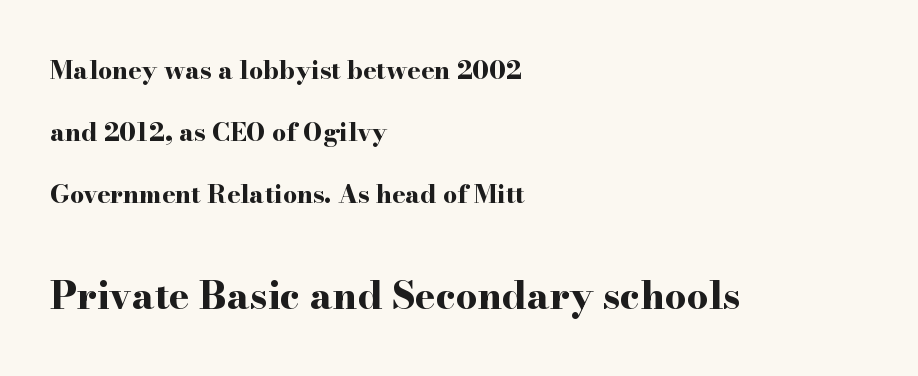
Q: Is the text bold? A: Yes.
Q: Is the text italic (slanted)? A: No, it is upright.
Q: Is the typeface a serif or a sans-serif typeface? A: Serif.
Q: Is the text underlined? A: No.
Q: How is the paragraph aligned? A: Left-aligned.
Q: Is the spacing between letters normal or unusually wide? A: Normal.
Q: Is the spacing between lines tight, normal or loose? A: Loose.
Q: Which block of text is set in a larger size, the first (top) or the second (bottom)? A: The second (bottom) one.
Q: Width (condensed, normal, or wide)? A: Wide.
Q: Stroke contrast? A: High.
Q: x-height? A: Small.
Q: Monospaced? A: No.
